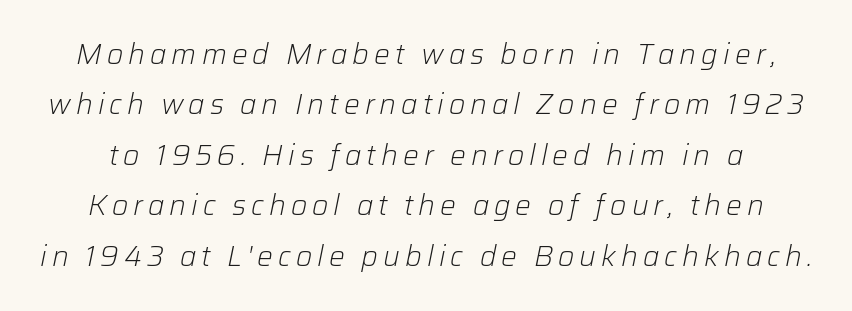
The image shows 28 px light type, italic (leaning right); set line spacing 1.8x, not underlined; low stroke contrast and a medium x-height.
